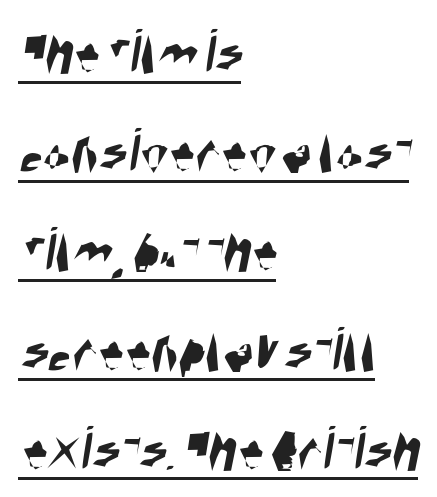
Rows of type keep a routine distance in the vertical direction. Does the copy run flush right? No — it runs flush left. Looks like someone drew a line under every word here. The rendering shows plain stroke endings on the letterforms — a sans-serif design. Letter spacing: default.
